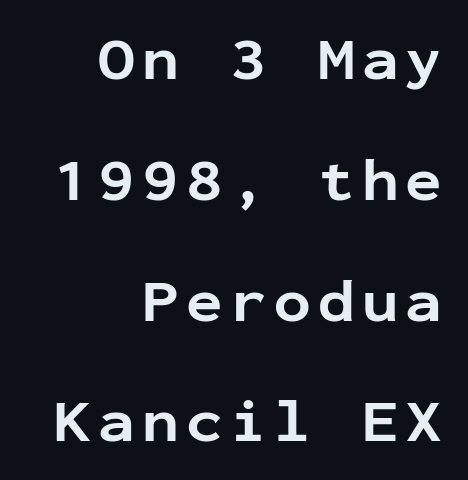
The image shows 61 px bold sans-serif type, upright, monospaced; set right-aligned, loose line spacing (1.98x), not underlined; low stroke contrast and a medium x-height.
